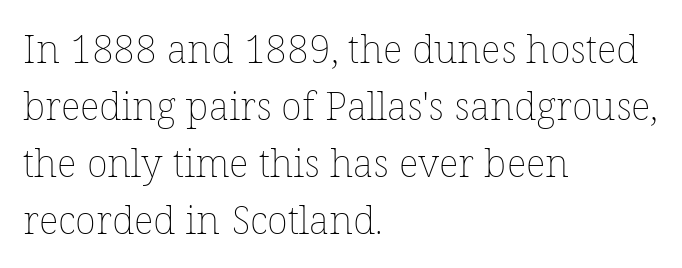
{"italic": "no", "bold": "no", "weight": "thin", "width": "normal", "stroke_contrast": "low", "x_height": "medium", "monospaced": "no", "underline": "no", "align": "left", "line_spacing": "normal", "line_spacing_ratio": 1.46, "letter_spacing": "normal", "letter_spacing_em": 0.0, "glyph_px": 39}
